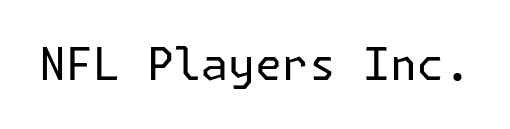
The image shows 45 px regular-weight sans-serif type, upright; set normal letter spacing, not underlined; low stroke contrast and a medium x-height.
